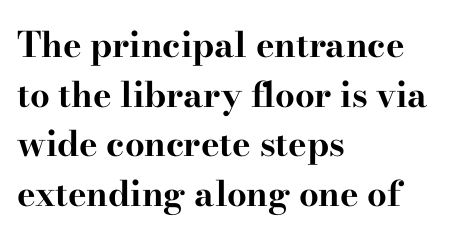
Q: Is the text bold? A: Yes.
Q: Is the text italic (slanted)? A: No, it is upright.
Q: Is the typeface a serif or a sans-serif typeface? A: Serif.
Q: Is the text underlined? A: No.
Q: How is the paragraph aligned? A: Left-aligned.
Q: Is the spacing between letters normal or unusually wide? A: Normal.
Q: Is the spacing between lines tight, normal or loose? A: Normal.
Q: Width (condensed, normal, or wide)? A: Wide.
Q: Stroke contrast? A: High.
Q: x-height? A: Small.
Q: Monospaced? A: No.
